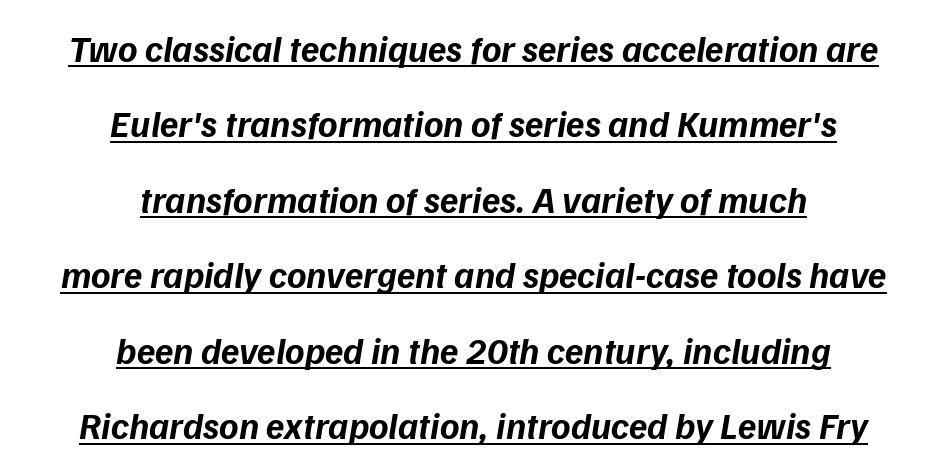
Centered paragraph, ragged on both sides. Looking at the ascenders, they clearly lean. Vertically, the passage feels expansive, rows floating well apart. The sample has been set heavy, in full bold.
